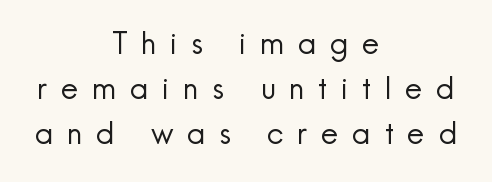
The rendering uses a moderate line-height, typical for paragraphs. The rag falls on both sides of this text block equally. The rendering inserts visible extra space after every character. The words here are not underlined. These lines were composed using upright roman letters.
